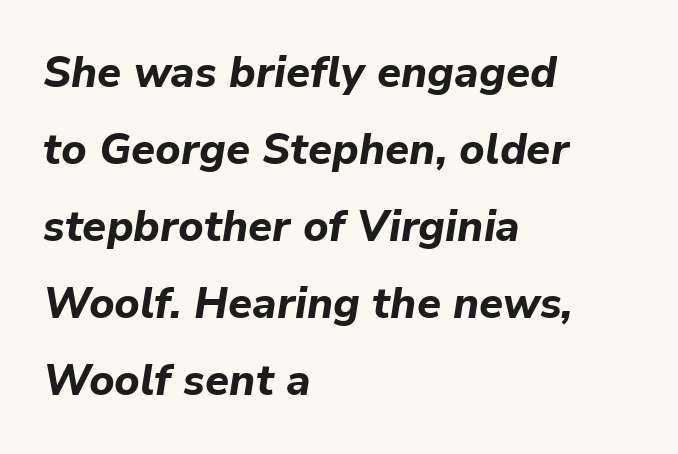
The image shows 43 px bold type, italic (leaning right); set left-aligned, line spacing 1.79x, normal letter spacing, not underlined; low stroke contrast and a medium x-height.
